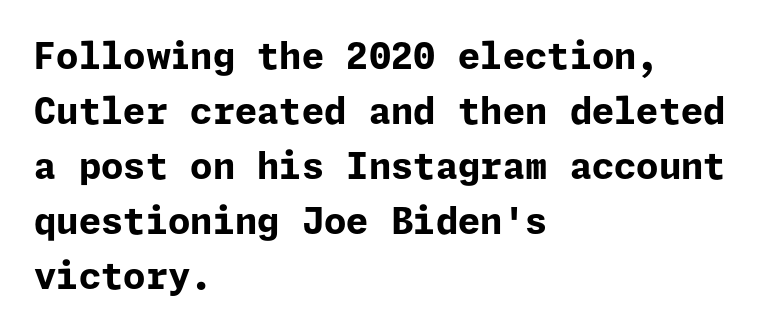
The glyphs in this specimen are sans serif. Summary of vertical rhythm: regular, with standard interline spacing. Every stem runs plumb, perpendicular to the baseline. Notice how the passage keeps a crisp vertical edge on the left only. Chunky letters — that's bold for sure. Descenders are the only things crossing below the line.
